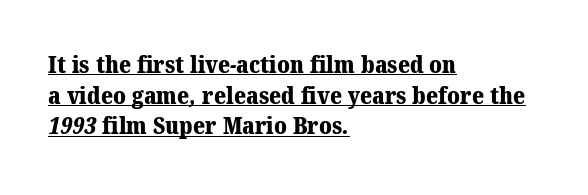
{"bold": "yes", "underline": "yes", "align": "left", "line_spacing": "normal", "line_spacing_ratio": 1.33, "letter_spacing": "normal", "letter_spacing_em": 0.0, "glyph_px": 23}
